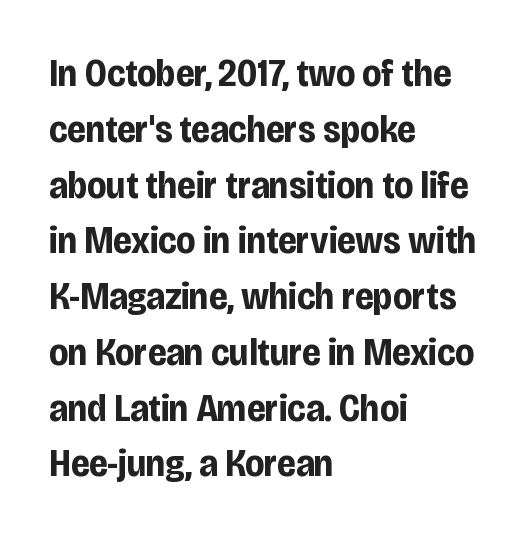
{"serif": "no", "italic": "no", "bold": "yes", "weight": "bold", "width": "condensed", "stroke_contrast": "low", "x_height": "large", "monospaced": "no", "underline": "no", "align": "left", "line_spacing": "normal", "line_spacing_ratio": 1.43, "letter_spacing": "normal", "letter_spacing_em": 0.0, "glyph_px": 39}
